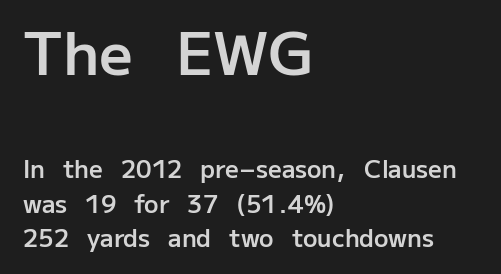
The image shows 59 px semibold sans-serif type, upright; set left-aligned, normal line spacing (1.45x), normal letter spacing, not underlined; the first (top) block is 2.46x larger; low stroke contrast and a medium x-height.
